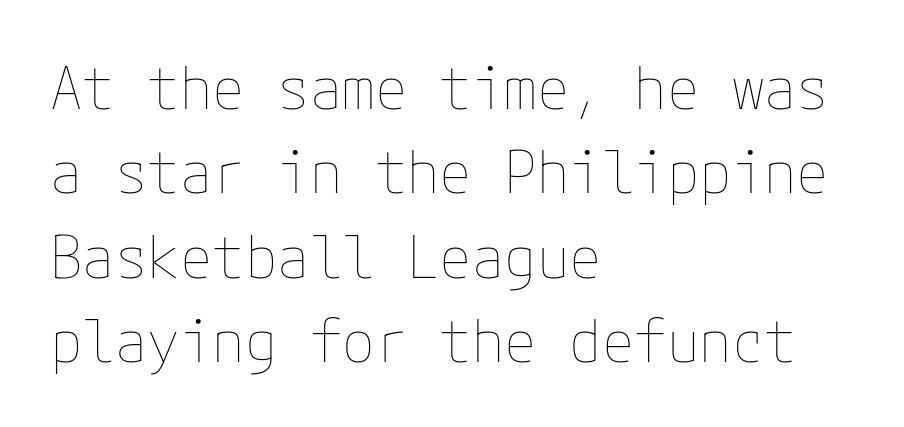
Q: Is the text bold? A: No.
Q: Is the text italic (slanted)? A: No, it is upright.
Q: Is the text underlined? A: No.
Q: How is the paragraph aligned? A: Left-aligned.
Q: Is the spacing between letters normal or unusually wide? A: Normal.
Q: Is the spacing between lines tight, normal or loose? A: Normal.
Q: Width (condensed, normal, or wide)? A: Normal.
Q: Stroke contrast? A: Low.
Q: x-height? A: Medium.
